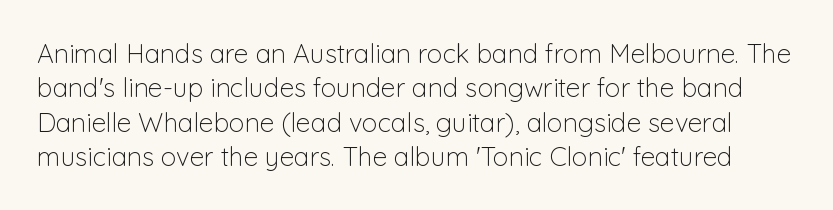
The space beneath each line is pristine and unruled. The cut favours lightness, reaching ordinary text weight at its darkest. These lines were composed using upright roman letters. Horizontal bands of white between lines are of average thickness. The letters sit at their default tracking, neither squeezed nor spread.
